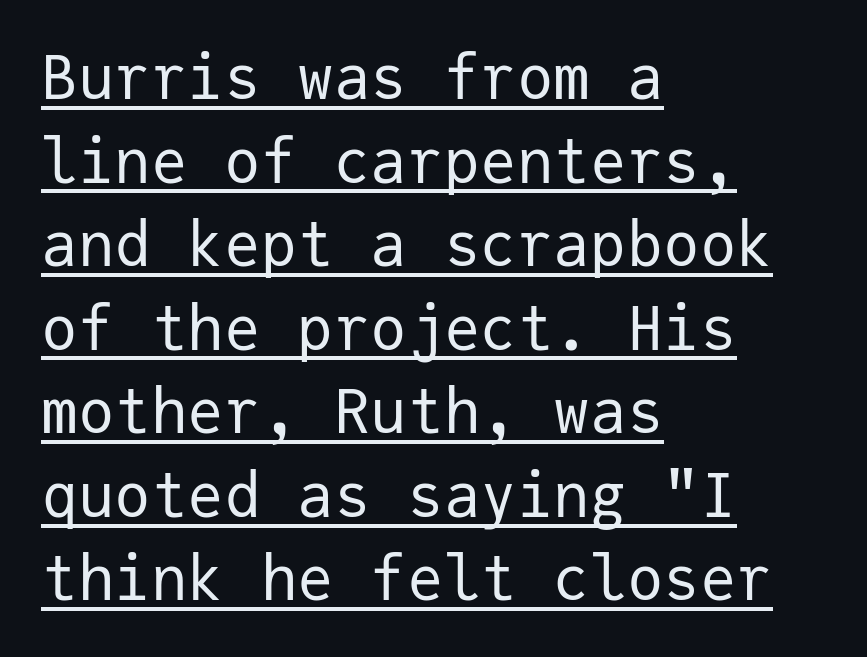
The image shows 61 px regular-weight sans-serif type, upright, monospaced; set left-aligned, normal line spacing (1.37x), normal letter spacing, underlined; low stroke contrast and a medium x-height.
